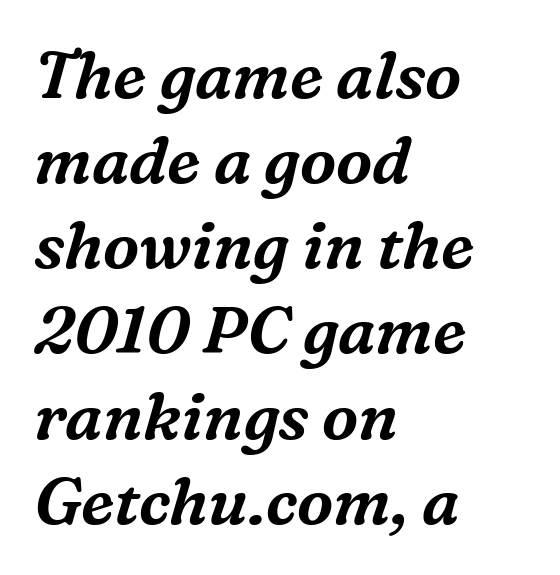
Q: Is the text italic (slanted)? A: Yes, it leans right by about 16 degrees.
Q: Is the typeface a serif or a sans-serif typeface? A: Serif.
Q: Is the text underlined? A: No.
Q: How is the paragraph aligned? A: Left-aligned.
Q: Is the spacing between letters normal or unusually wide? A: Normal.
Q: Is the spacing between lines tight, normal or loose? A: Normal.
Q: Width (condensed, normal, or wide)? A: Normal.
Q: Stroke contrast? A: Medium.
Q: x-height? A: Medium.
Q: Monospaced? A: No.
